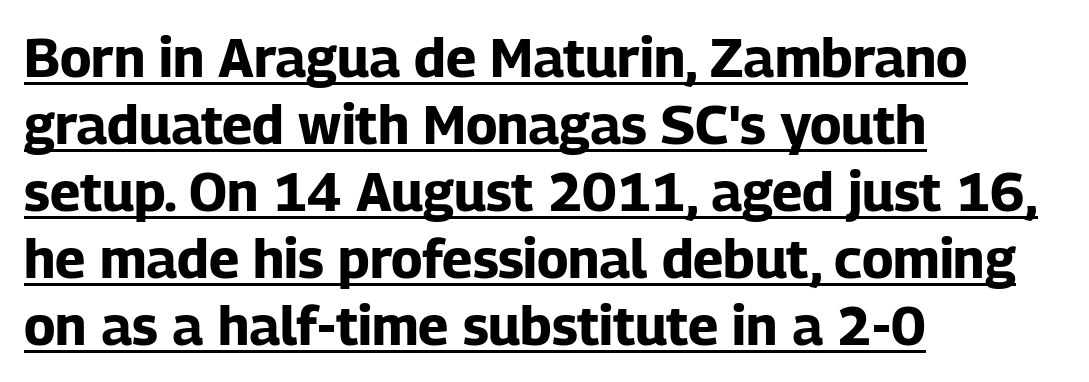
Q: Is the text bold? A: Yes.
Q: Is the text italic (slanted)? A: No, it is upright.
Q: Is the typeface a serif or a sans-serif typeface? A: Sans-serif.
Q: Is the text underlined? A: Yes.
Q: How is the paragraph aligned? A: Left-aligned.
Q: Is the spacing between letters normal or unusually wide? A: Normal.
Q: Width (condensed, normal, or wide)? A: Normal.
Q: Stroke contrast? A: Low.
Q: x-height? A: Medium.
Q: Monospaced? A: No.
